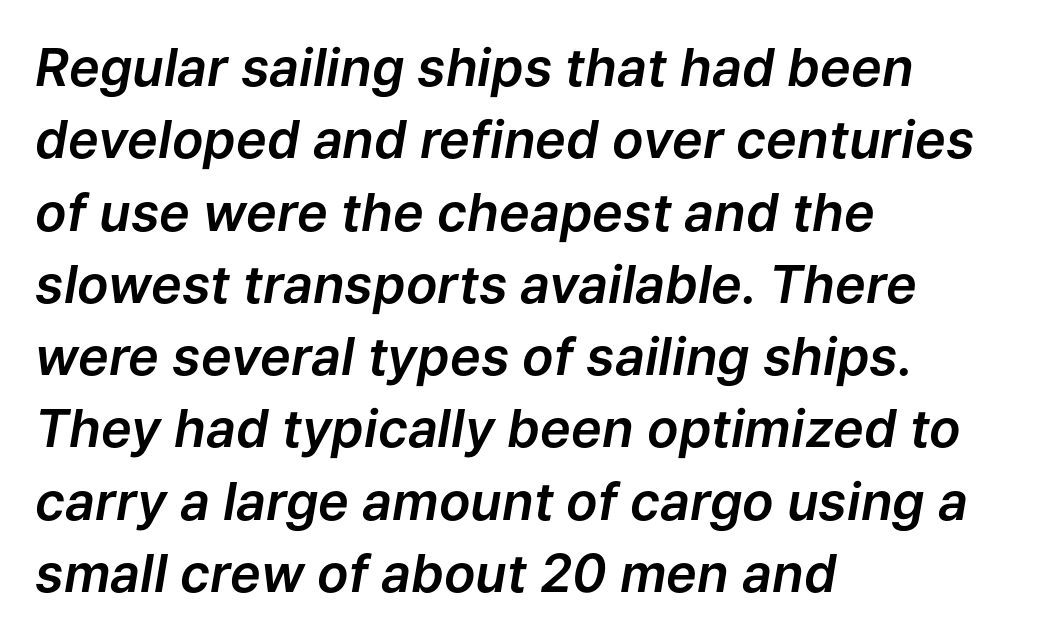
The passage shown is typed in a proportional face where columns would drift. Caption: standard tracking, unaltered. Every row of glyphs begins at an identical x-position on the left. It's the slanting kind of type. This sample keeps an unexceptional amount of space between lines.
